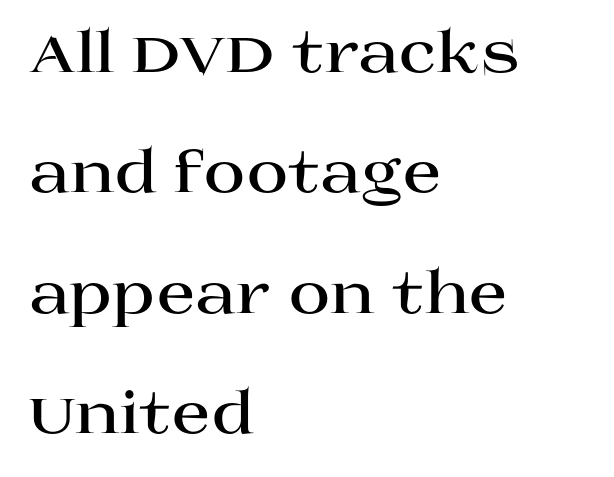
{"serif": "yes", "italic": "no", "bold": "yes", "weight": "bold", "width": "wide", "stroke_contrast": "high", "x_height": "large", "monospaced": "no", "underline": "no", "align": "left", "line_spacing": "loose", "line_spacing_ratio": 2.11, "letter_spacing": "normal", "letter_spacing_em": 0.0, "glyph_px": 57}
